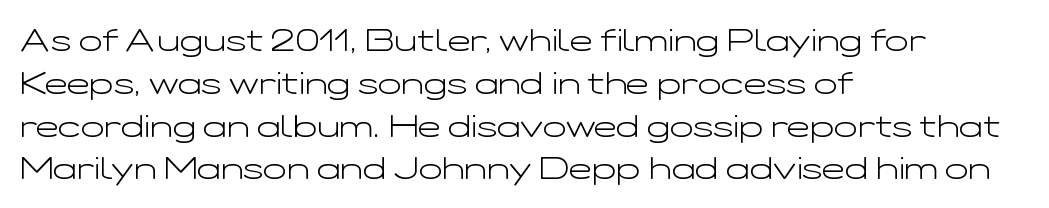
Q: Is the text bold? A: No.
Q: Is the text italic (slanted)? A: No, it is upright.
Q: Is the typeface a serif or a sans-serif typeface? A: Sans-serif.
Q: Is the text underlined? A: No.
Q: How is the paragraph aligned? A: Left-aligned.
Q: Is the spacing between letters normal or unusually wide? A: Normal.
Q: Is the spacing between lines tight, normal or loose? A: Normal.
Q: Width (condensed, normal, or wide)? A: Wide.
Q: Stroke contrast? A: Low.
Q: x-height? A: Medium.
Q: Monospaced? A: No.
